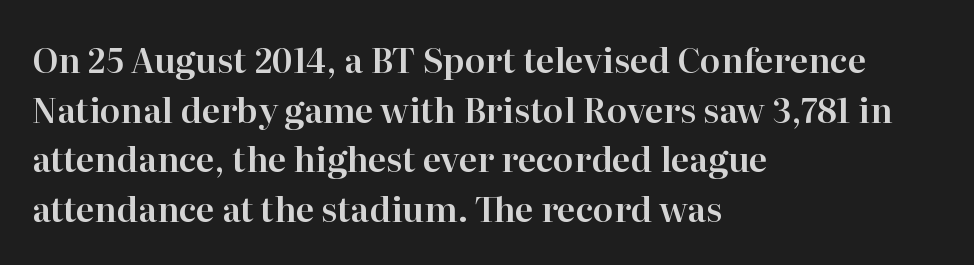
The image shows 34 px serif type, upright; set left-aligned, normal line spacing (1.46x), normal letter spacing, not underlined; high stroke contrast and a medium x-height.
